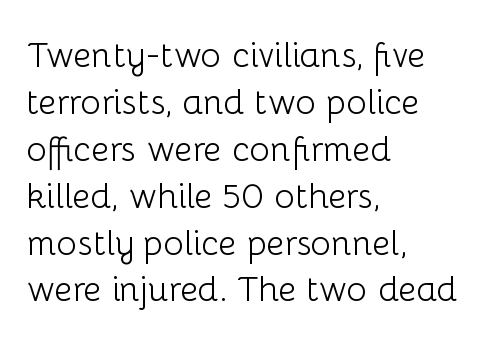
The image shows 35 px light sans-serif type, upright; set left-aligned, normal line spacing (1.34x), normal letter spacing, not underlined; low stroke contrast and a medium x-height.
